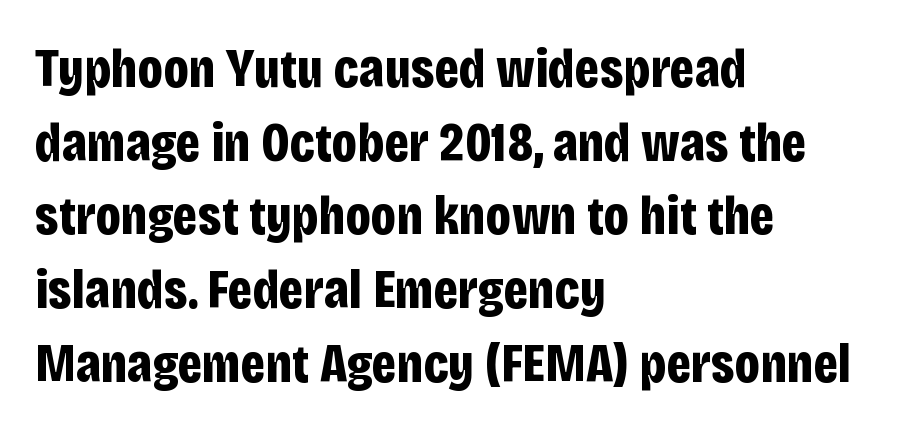
Underline: absent. Each line starts at the same left margin while the right side varies. Every letter is thick-stroked: bold, no question. A normal amount of white space separates one row of letters from the next.
